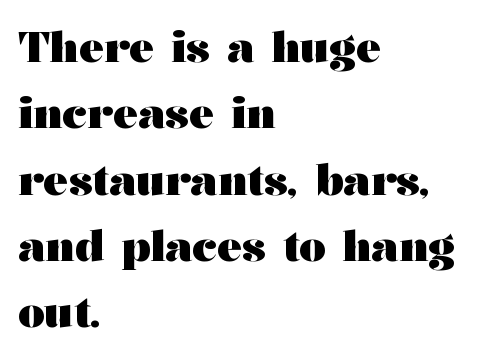
The image shows 42 px heavy, wide serif type, upright; set left-aligned, normal line spacing (1.58x), normal letter spacing, not underlined; medium stroke contrast and a medium x-height.
